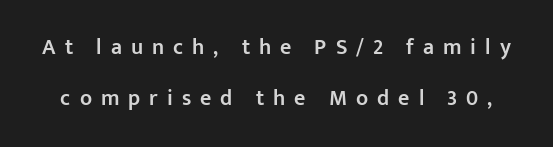
Q: Is the text bold? A: Semi-bold.
Q: Is the text italic (slanted)? A: No, it is upright.
Q: Is the text underlined? A: No.
Q: Is the spacing between letters normal or unusually wide? A: Unusually wide.
Q: Is the spacing between lines tight, normal or loose? A: Loose.
